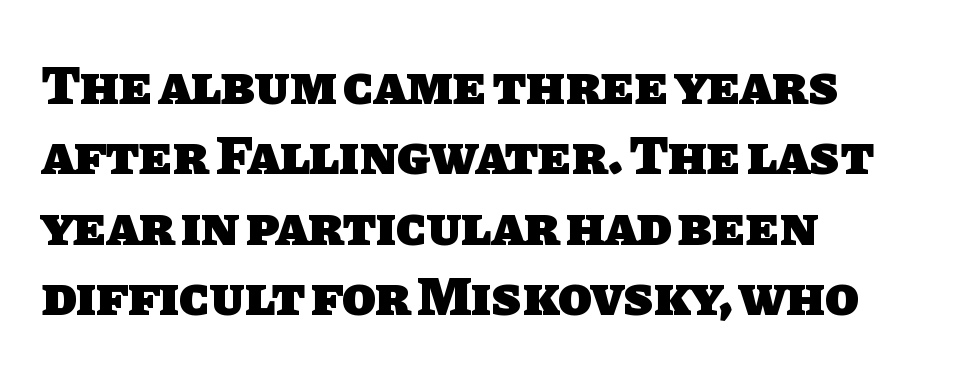
This sample has the flowing, uneven cadence of proportional lettering. This block has exactly the height ordinary leading produces. Is the block centered? No — it sits flush against the left margin. The typeface chosen for these lines omits serifs.
